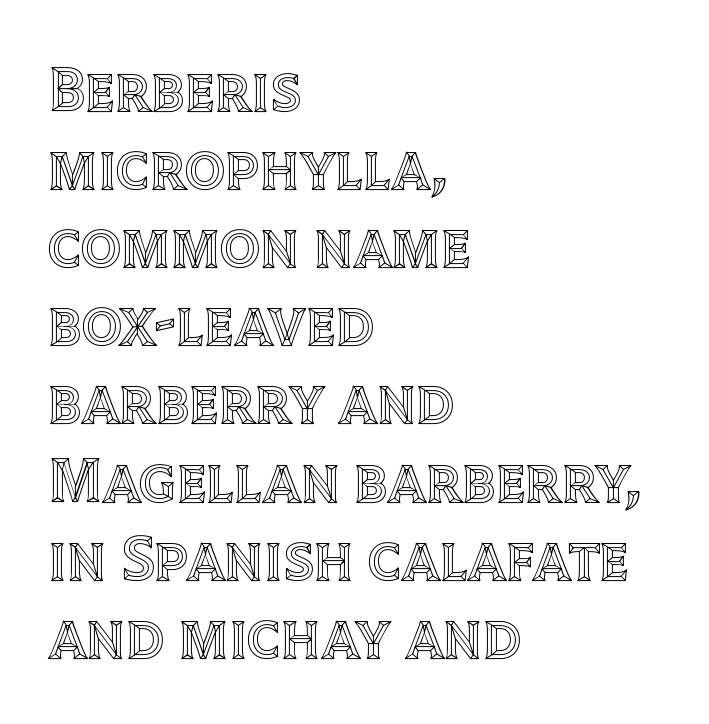
{"italic": "no", "width": "normal", "x_height": "large", "monospaced": "no", "underline": "no", "align": "left", "line_spacing_ratio": 1.24, "letter_spacing": "normal", "letter_spacing_em": 0.0, "glyph_px": 63}
